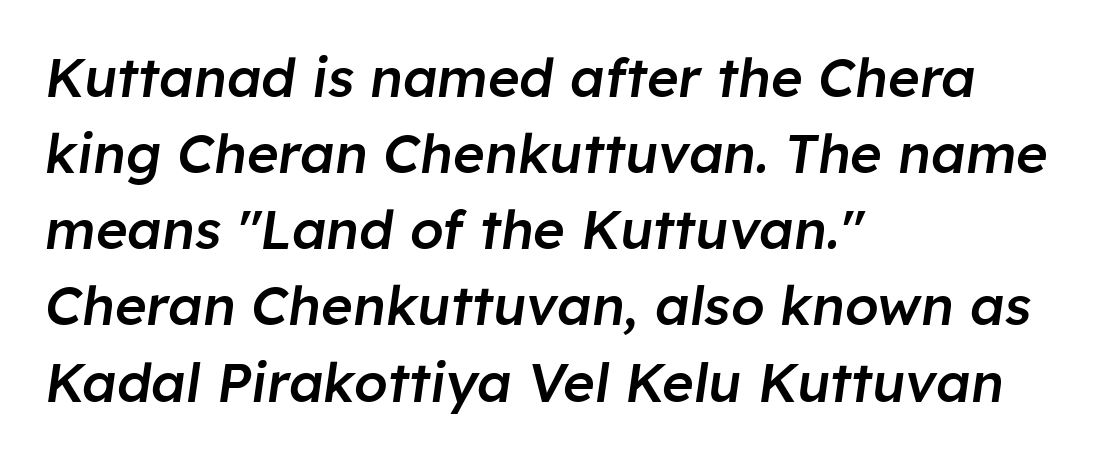
Q: Is the text bold? A: Semi-bold.
Q: Is the text italic (slanted)? A: Yes, it leans right by about 8 degrees.
Q: Is the text underlined? A: No.
Q: How is the paragraph aligned? A: Left-aligned.
Q: Is the spacing between letters normal or unusually wide? A: Normal.
Q: Is the spacing between lines tight, normal or loose? A: Normal.
Q: Width (condensed, normal, or wide)? A: Normal.
Q: Stroke contrast? A: Low.
Q: x-height? A: Medium.
Q: Monospaced? A: No.
